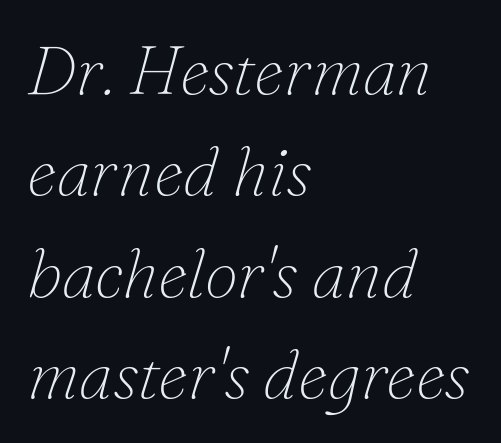
The image shows 68 px thin serif type, italic (leaning right); set left-aligned, normal line spacing (1.49x), normal letter spacing, not underlined; low stroke contrast and a small x-height.
